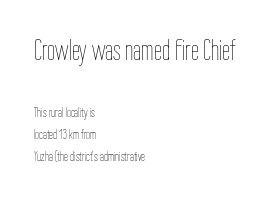
{"italic": "no", "bold": "no", "weight": "thin", "width": "condensed", "stroke_contrast": "low", "x_height": "medium", "monospaced": "no", "underline": "no", "align": "left", "line_spacing": "normal", "line_spacing_ratio": 1.6, "letter_spacing": "normal", "letter_spacing_em": 0.0, "larger_block": "first", "size_ratio": 2.07, "glyph_px": 29}
